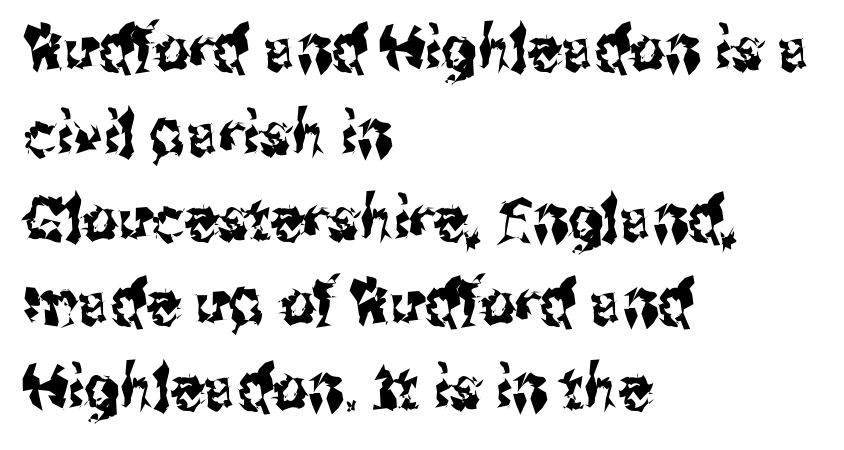
The image shows 61 px condensed sans-serif type, upright; set left-aligned, normal line spacing (1.39x), normal letter spacing, not underlined; medium stroke contrast and a medium x-height.
